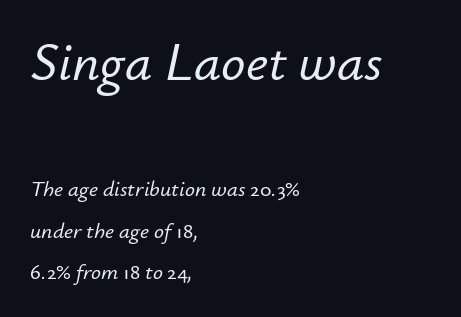
{"italic": "yes", "lean": "right", "slant_degrees": 12, "width": "normal", "stroke_contrast": "low", "x_height": "small", "monospaced": "no", "underline": "no", "align": "left", "line_spacing_ratio": 1.89, "letter_spacing": "normal", "letter_spacing_em": 0.0, "larger_block": "first", "size_ratio": 2.45, "glyph_px": 54}
